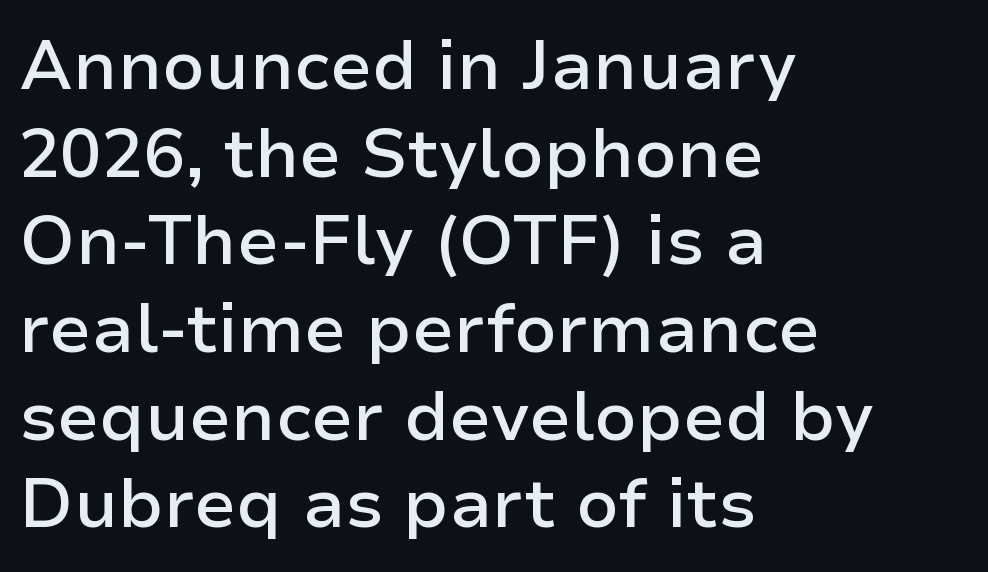
{"serif": "no", "italic": "no", "bold": "semi", "weight": "semibold", "width": "normal", "stroke_contrast": "low", "x_height": "medium", "monospaced": "no", "underline": "no", "align": "left", "line_spacing": "normal", "line_spacing_ratio": 1.27, "letter_spacing": "normal", "letter_spacing_em": 0.0, "glyph_px": 69}
